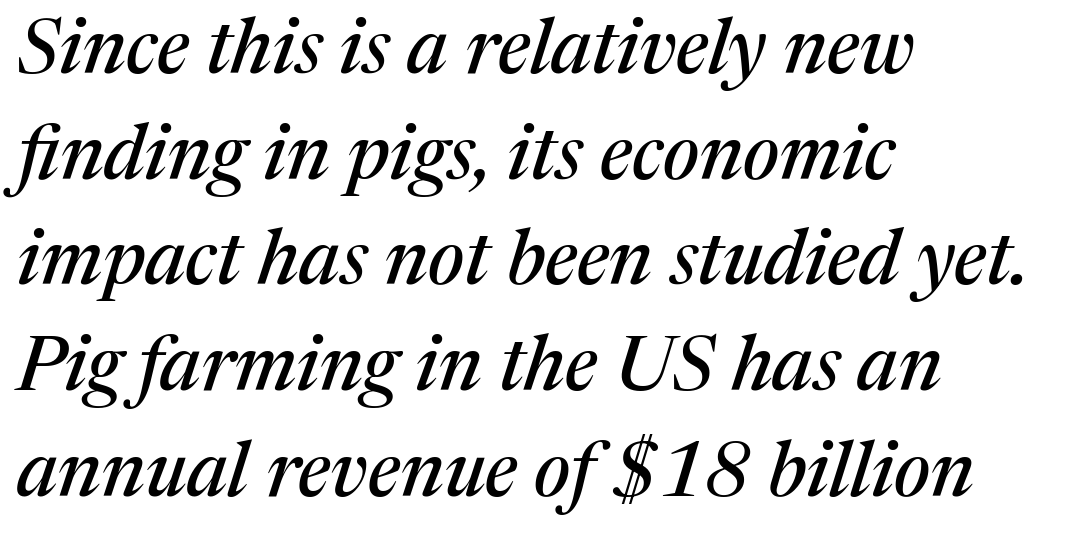
Any mark beneath the type? The region is blank. Varying glyph widths throughout — classic text-font behaviour. Compared with ordinary roman type, these characters are visibly tilted. If you drew a ruler down the left edge, every line would touch it.
